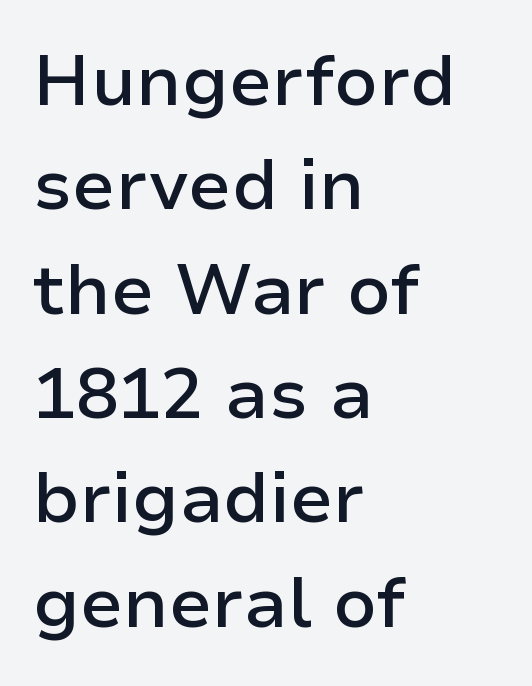
Q: Is the text bold? A: Semi-bold.
Q: Is the text italic (slanted)? A: No, it is upright.
Q: Is the typeface a serif or a sans-serif typeface? A: Sans-serif.
Q: Is the text underlined? A: No.
Q: How is the paragraph aligned? A: Left-aligned.
Q: Is the spacing between letters normal or unusually wide? A: Normal.
Q: Is the spacing between lines tight, normal or loose? A: Normal.
Q: Width (condensed, normal, or wide)? A: Normal.
Q: Stroke contrast? A: Low.
Q: x-height? A: Medium.
Q: Monospaced? A: No.
